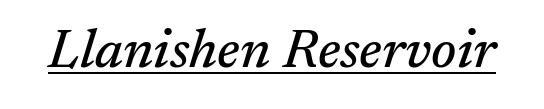
Slant detected: the letters are inclined. Serifs: yes, visible at the terminals of the letterforms. Quick note: underline on. No extra tracking has been applied to these lines. These lines are rendered in a variable-pitch font.
